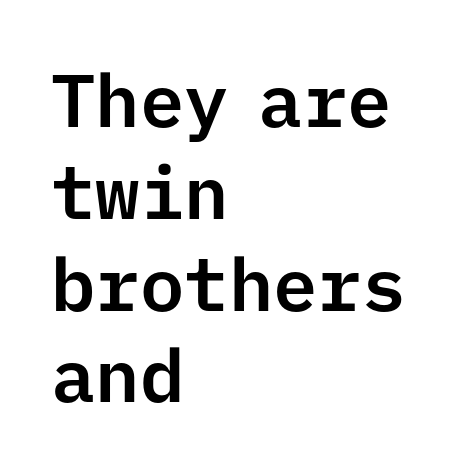
Each letter, wide or thin by design, is forced into the same width here. Each row of text sits above clean, open space. Visually the block forms a straight wall on the left and a jagged coastline on the right. Quick note: not italic, upright.
